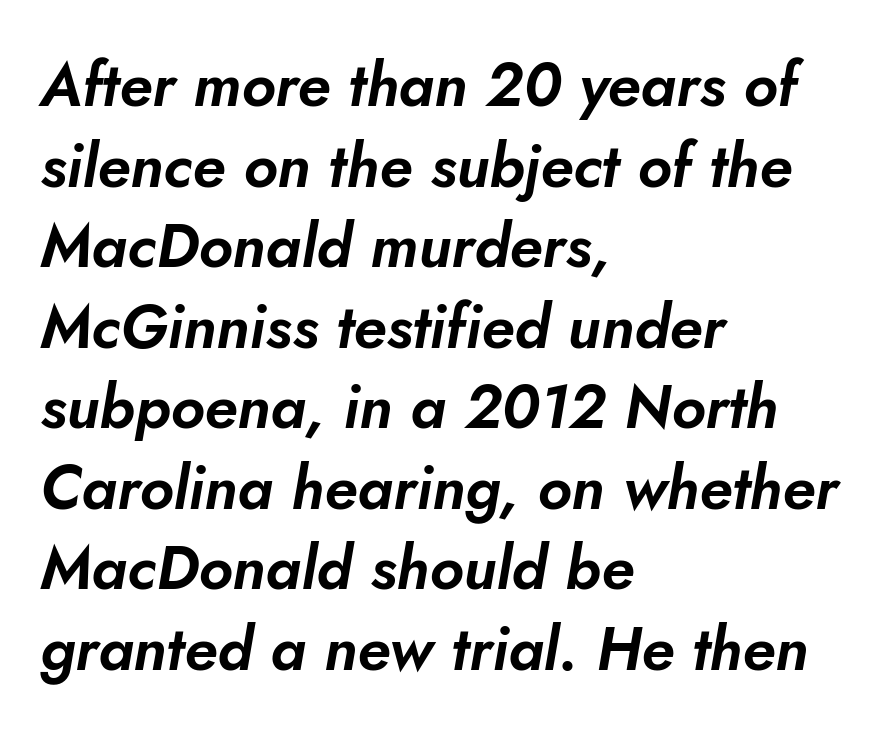
Any mark beneath the type? The region is blank. There is no visible air inserted between adjacent glyphs. Quick note: interline space is typical. The passage shown is typed in a proportional face where columns would drift. The setting favours the left margin, as ordinary paragraphs usually do.
